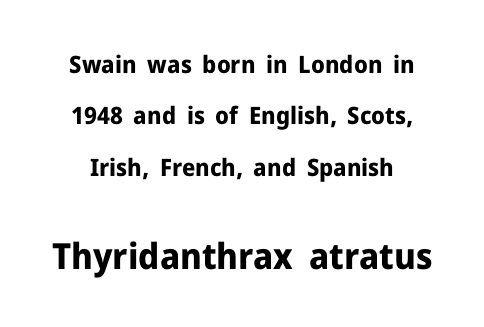
{"serif": "no", "italic": "no", "bold": "yes", "weight": "bold", "width": "normal", "stroke_contrast": "low", "x_height": "medium", "monospaced": "no", "underline": "no", "line_spacing": "loose", "line_spacing_ratio": 2.14, "letter_spacing": "normal", "letter_spacing_em": 0.0, "larger_block": "second", "size_ratio": 1.5, "glyph_px": 36}
